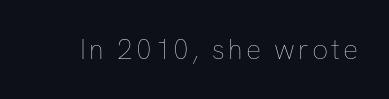
Q: Is the text bold? A: No.
Q: Is the text italic (slanted)? A: No, it is upright.
Q: Is the text underlined? A: No.
Q: Width (condensed, normal, or wide)? A: Normal.
Q: Stroke contrast? A: Low.
Q: x-height? A: Medium.
Q: Monospaced? A: No.
